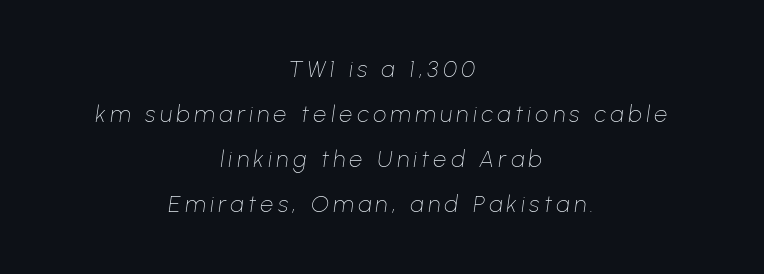
Q: Is the text bold? A: No.
Q: Is the text italic (slanted)? A: Yes, it leans right by about 8 degrees.
Q: Is the text underlined? A: No.
Q: How is the paragraph aligned? A: Centered.
Q: Is the spacing between letters normal or unusually wide? A: Unusually wide.
Q: Is the spacing between lines tight, normal or loose? A: Loose.
